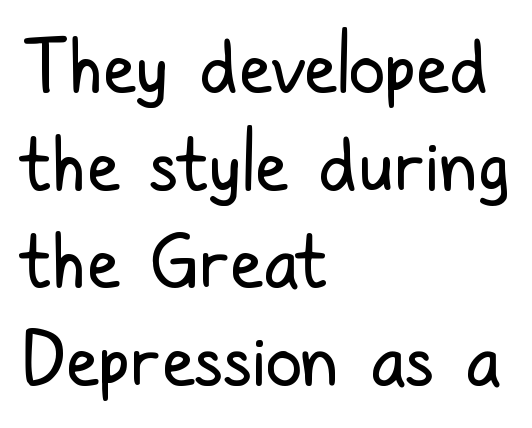
Each line starts at the same left margin while the right side varies. Students, note that the glyphs here touch the page at normal intervals. Do the letters lean? They stand straight. Baseline-to-baseline distance is the conventional proportion of letter height. Just letters on the line, the space beneath them empty.
